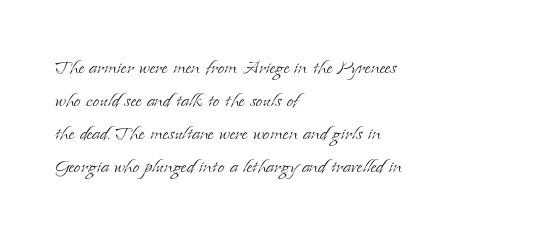
Q: Is the text bold? A: No.
Q: Is the text italic (slanted)? A: Yes.
Q: Is the text underlined? A: No.
Q: How is the paragraph aligned? A: Left-aligned.
Q: Is the spacing between letters normal or unusually wide? A: Normal.
Q: Is the spacing between lines tight, normal or loose? A: Normal.
